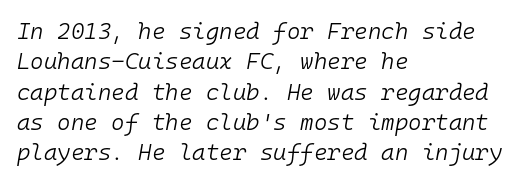
Does the leading feel generous? No, just average. Typeset ragged right — the left edge is the straight one. These lines keep a tight, regular rhythm from letter to letter. Characters are canted at an angle relative to the baseline's perpendicular. Words float on clear page, feet unadorned.
